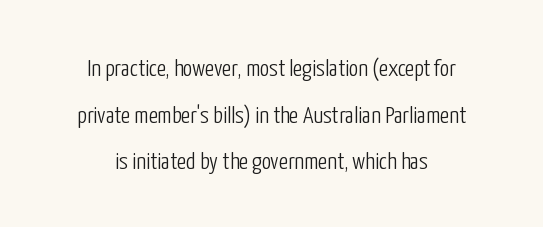
Underlining? Definitely not there. Unlike italic type, these characters show no tilt at all. A student would call this center alignment; a typographer would say set centered. Weight: regular or lighter.
